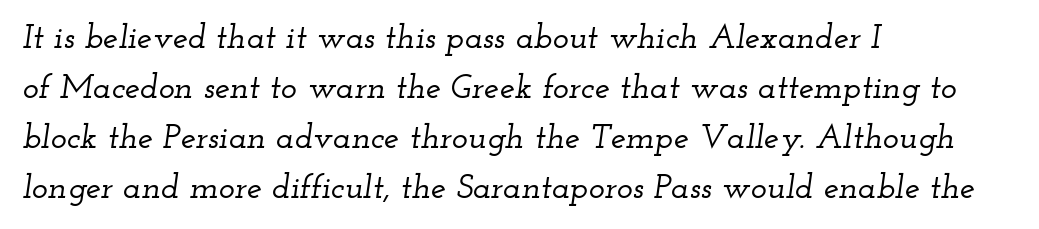
The image shows 34 px wide serif type, italic (leaning right); set left-aligned, normal line spacing (1.47x), normal letter spacing, not underlined; low stroke contrast and a small x-height.
